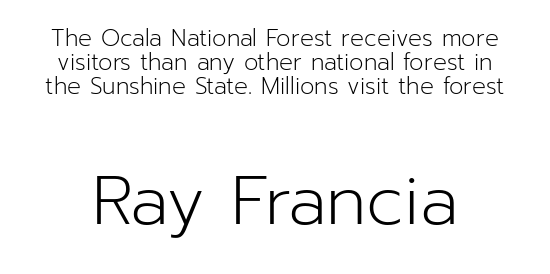
Q: Is the text bold? A: No.
Q: Is the text italic (slanted)? A: No, it is upright.
Q: Is the typeface a serif or a sans-serif typeface? A: Sans-serif.
Q: Is the text underlined? A: No.
Q: Is the spacing between letters normal or unusually wide? A: Normal.
Q: Is the spacing between lines tight, normal or loose? A: Tight.
Q: Which block of text is set in a larger size, the first (top) or the second (bottom)? A: The second (bottom) one.
Q: Width (condensed, normal, or wide)? A: Normal.
Q: Stroke contrast? A: Low.
Q: x-height? A: Medium.
Q: Monospaced? A: No.
